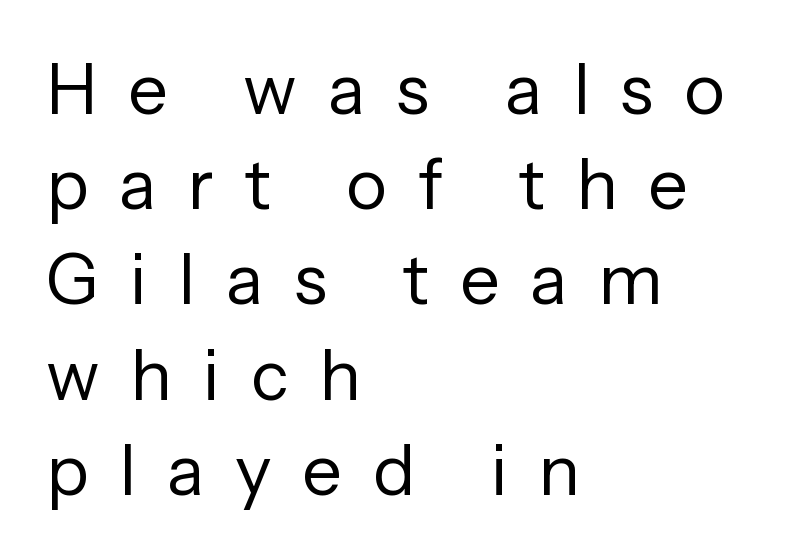
Q: Is the text bold? A: No.
Q: Is the text italic (slanted)? A: No, it is upright.
Q: Is the typeface a serif or a sans-serif typeface? A: Sans-serif.
Q: Is the text underlined? A: No.
Q: How is the paragraph aligned? A: Left-aligned.
Q: Is the spacing between letters normal or unusually wide? A: Unusually wide.
Q: Is the spacing between lines tight, normal or loose? A: Normal.
Q: Width (condensed, normal, or wide)? A: Normal.
Q: Stroke contrast? A: Low.
Q: x-height? A: Medium.
Q: Monospaced? A: No.
